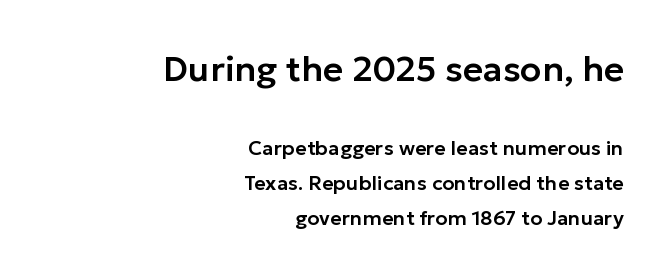
{"serif": "no", "italic": "no", "width": "normal", "stroke_contrast": "low", "x_height": "medium", "monospaced": "no", "underline": "no", "align": "right", "line_spacing_ratio": 1.75, "letter_spacing": "normal", "letter_spacing_em": 0.0, "larger_block": "first", "size_ratio": 1.75, "glyph_px": 35}
